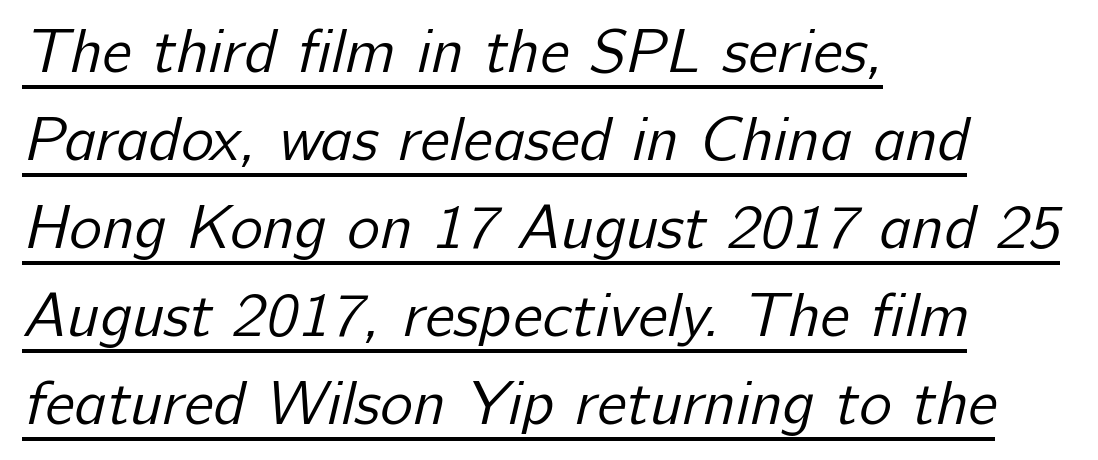
If you drew a ruler down the left edge, every line would touch it. This is not heavy type; no bold has been used. Serifs: no, the terminals of the letterforms are clean. This sample has the flowing, uneven cadence of proportional lettering.
